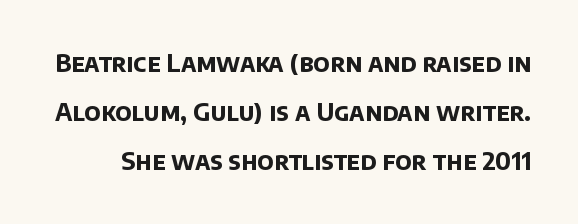
A full-strength bold gives these letters their thick strokes. Leading is clearly above the norm, producing a sparse column. Underlining? Definitely not there. The rendering keeps characters at their native spacing.
